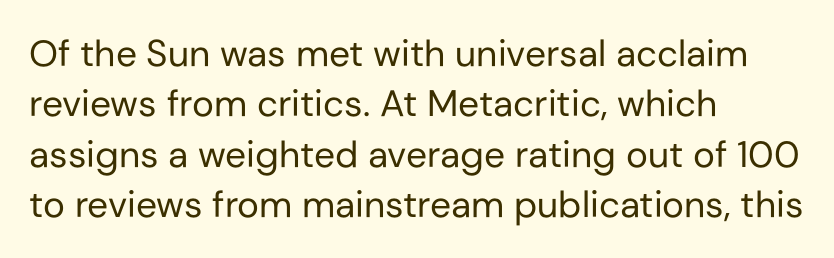
Q: Is the text bold? A: No.
Q: Is the text italic (slanted)? A: No, it is upright.
Q: Is the typeface a serif or a sans-serif typeface? A: Sans-serif.
Q: Is the text underlined? A: No.
Q: How is the paragraph aligned? A: Left-aligned.
Q: Is the spacing between letters normal or unusually wide? A: Normal.
Q: Is the spacing between lines tight, normal or loose? A: Normal.
Q: Width (condensed, normal, or wide)? A: Normal.
Q: Stroke contrast? A: Low.
Q: x-height? A: Medium.
Q: Monospaced? A: No.
